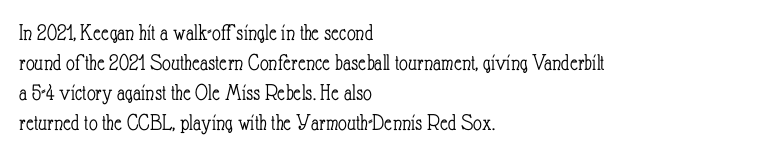
The image shows 24 px text type, upright; set left-aligned, normal line spacing (1.25x), normal letter spacing, not underlined.
